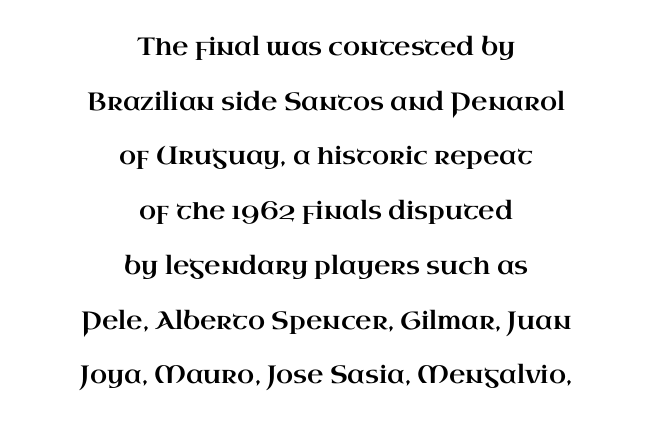
Q: Is the text italic (slanted)? A: No, it is upright.
Q: Is the text underlined? A: No.
Q: How is the paragraph aligned? A: Centered.
Q: Is the spacing between letters normal or unusually wide? A: Normal.
Q: Is the spacing between lines tight, normal or loose? A: Loose.
